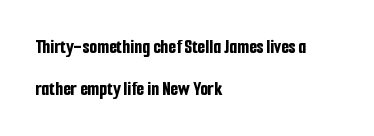
Q: Is the text bold? A: Yes.
Q: Is the text italic (slanted)? A: No, it is upright.
Q: Is the text underlined? A: No.
Q: How is the paragraph aligned? A: Left-aligned.
Q: Is the spacing between letters normal or unusually wide? A: Normal.
Q: Is the spacing between lines tight, normal or loose? A: Loose.
